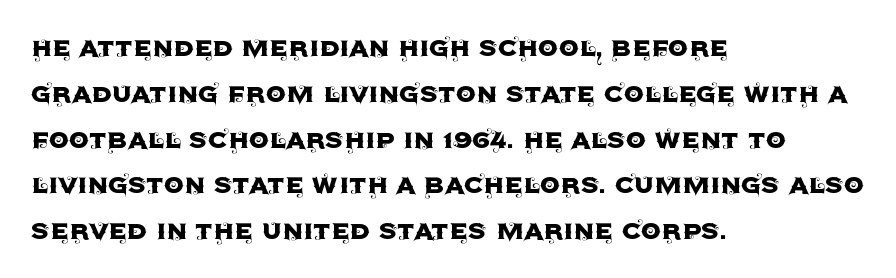
Letter spacing: default. These lines are set flush left with a ragged right edge. Italic? Not at all — the glyphs are vertical. How would I describe the line gaps? Plain and ordinary. Just letters on the line, the space beneath them empty.
